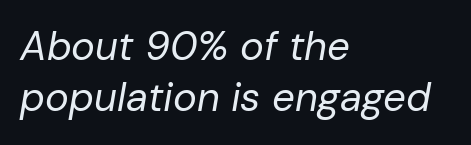
The image shows 40 px regular-weight type, italic (leaning right); set left-aligned, normal line spacing (1.28x), normal letter spacing, not underlined; low stroke contrast and a medium x-height.
